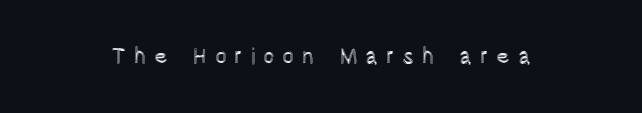
{"italic": "no", "underline": "no", "letter_spacing": "wide", "letter_spacing_em": 0.36, "glyph_px": 22}
